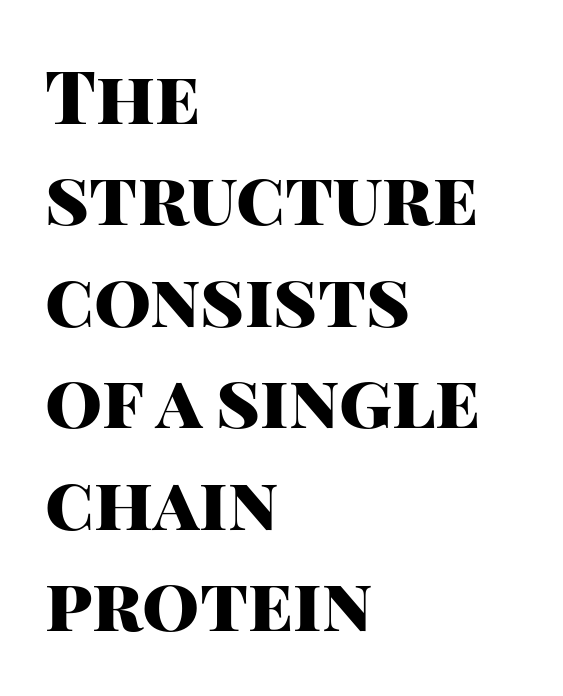
A full-strength bold gives these letters their thick strokes. Nobody touched the tracking dial on this one. The passage shown is not underscored anywhere. Tall strokes in this sample are plumb rather than angled. The face used here is a sans, in the tradition of grotesques and geometrics. The compositor pushed each line to the left boundary.
